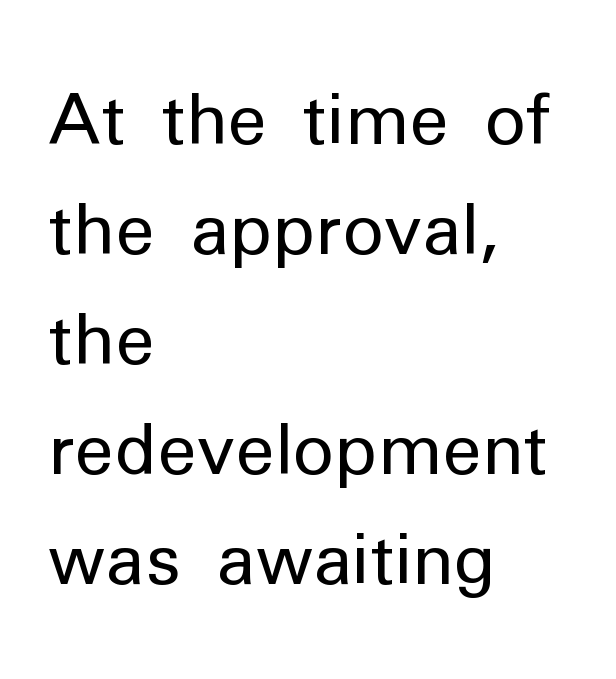
Nobody drew a line under any word here. Italic: no, the glyphs are upright roman. The setting favours the left margin, as ordinary paragraphs usually do. Does the leading feel generous? No, just average. Does extra space separate the letters? No, they use regular spacing. A typesetter would call this proportional, since set widths differ per character.
